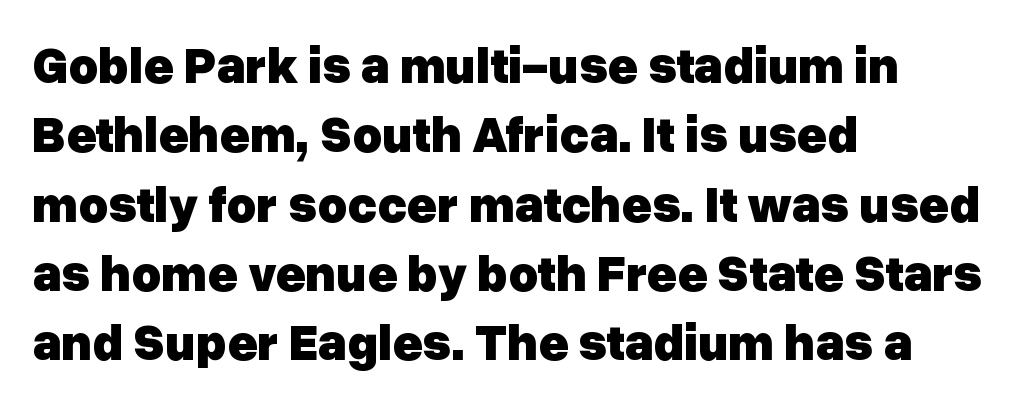
The image shows 51 px heavy sans-serif type, upright; set left-aligned, normal line spacing (1.36x), normal letter spacing, not underlined; low stroke contrast and a medium x-height.
